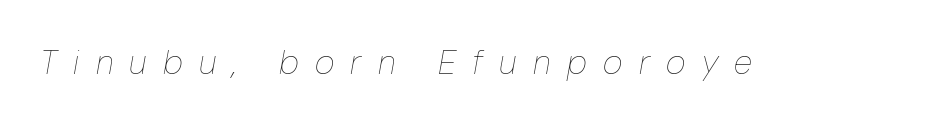
Is this a fixed-width face? No — the glyphs have proportional, varying widths. A light-to-regular cut is what we see here. Clear beneath every line of the passage. It's the slanting kind of type. The rendering inserts visible extra space after every character.
